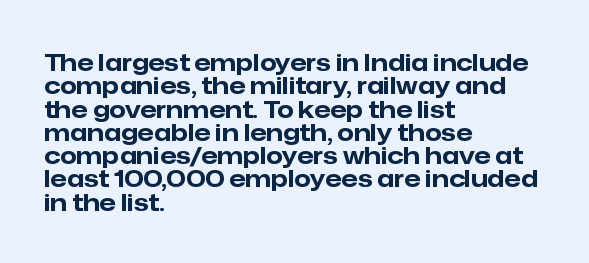
Bare-footed words on every line. One glance says dense: line gaps are narrower than usual. These lines stack with their left ends in a neat column. The tracking reads as untouched default to a designer's eye. The lettering holds an erect, upright posture throughout. The face used here has the dense, thick strokes of a bold.
